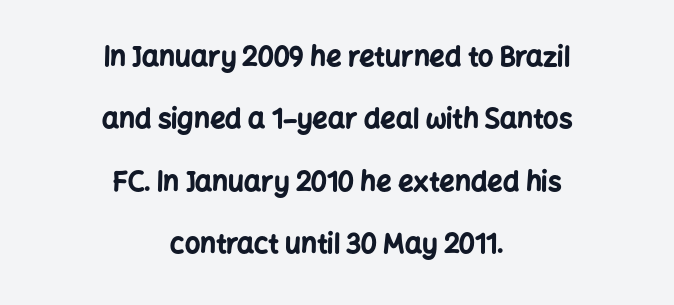
Between one letter and the next there's only the usual sliver of space. This sample is center-justified, so both line endings float freely. The letters stand straight up with perfectly vertical stems. Clear beneath every line of the passage. Whoever set this chose breathing room over compactness in the vertical rhythm. A full-strength bold gives these letters their thick strokes.
